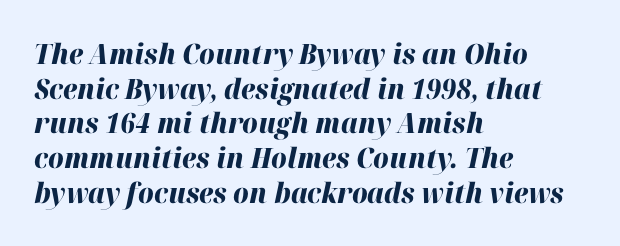
{"italic": "yes", "lean": "right", "slant_degrees": 12, "bold": "yes", "weight": "heavy", "width": "normal", "stroke_contrast": "high", "x_height": "medium", "monospaced": "no", "underline": "no", "align": "left", "line_spacing_ratio": 1.24, "letter_spacing": "normal", "letter_spacing_em": 0.0, "glyph_px": 28}
